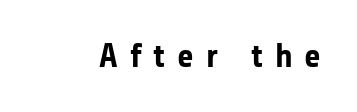
Q: Is the text bold? A: Yes.
Q: Is the text italic (slanted)? A: No, it is upright.
Q: Is the typeface a serif or a sans-serif typeface? A: Sans-serif.
Q: Is the text underlined? A: No.
Q: Is the spacing between letters normal or unusually wide? A: Unusually wide.
Q: Width (condensed, normal, or wide)? A: Normal.
Q: Stroke contrast? A: Low.
Q: x-height? A: Medium.
Q: Monospaced? A: No.
